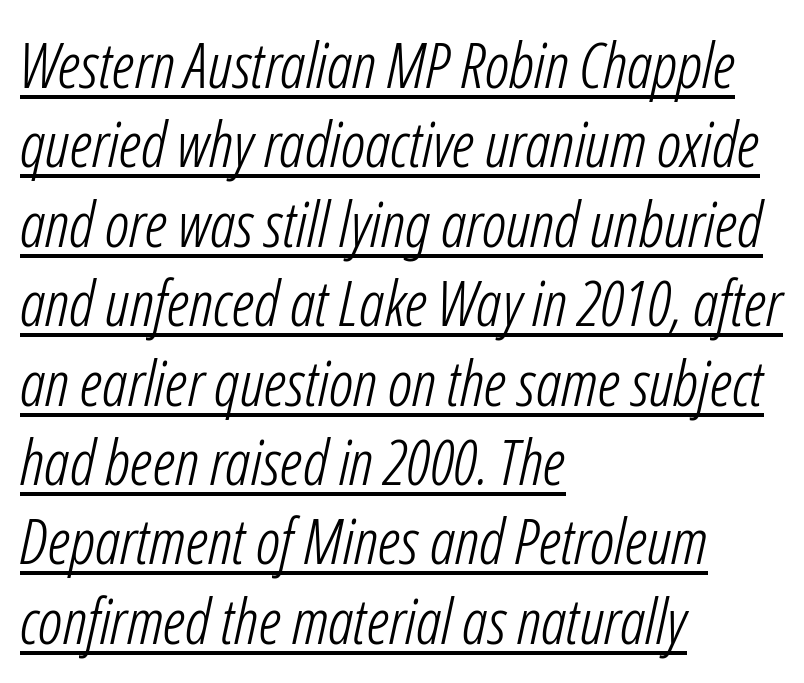
Observe the lean: these are italic letterforms. Is this a fixed-width face? No — the glyphs have proportional, varying widths. Vertical spacing — default. You can see a thin bar hugging the bottom of the glyphs. Unbolded letterforms with no extra heft.
